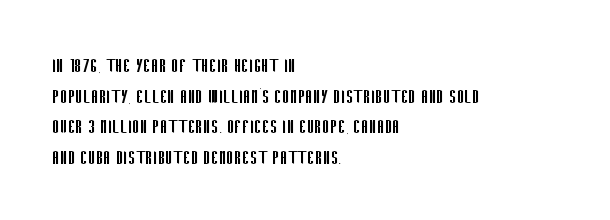
{"italic": "no", "bold": "no", "underline": "no", "align": "left", "line_spacing": "normal", "line_spacing_ratio": 1.33, "letter_spacing": "normal", "letter_spacing_em": 0.0, "glyph_px": 23}
